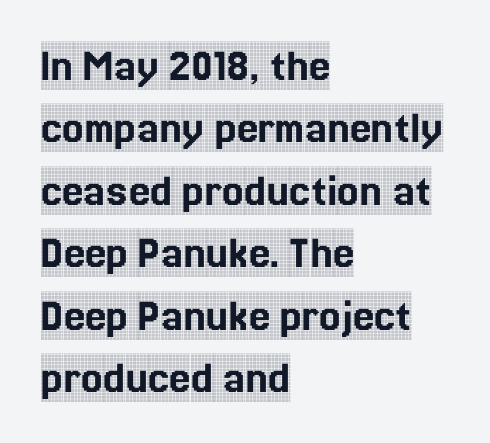
Q: Is the text italic (slanted)? A: No, it is upright.
Q: Is the typeface a serif or a sans-serif typeface? A: Serif.
Q: Is the text underlined? A: No.
Q: How is the paragraph aligned? A: Left-aligned.
Q: Is the spacing between letters normal or unusually wide? A: Normal.
Q: Is the spacing between lines tight, normal or loose? A: Normal.
Q: Width (condensed, normal, or wide)? A: Condensed.
Q: x-height? A: Large.
Q: Monospaced? A: No.
